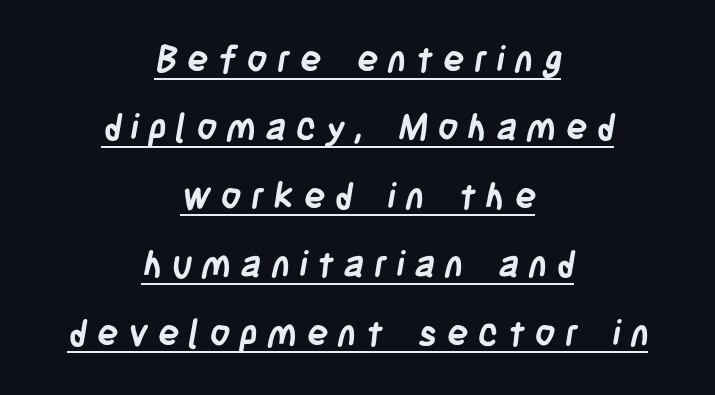
You'd pick this weight for a headline — it's a proper bold. Honestly, the rows look like they've been pulled way apart. The type is letterspaced generously, with wide tracking. The rendering uses natural spacing where letterforms have individual widths. This rendering employs a face without finishing strokes, i.e., a sans-serif. Decoration check: the copy is underlined.
